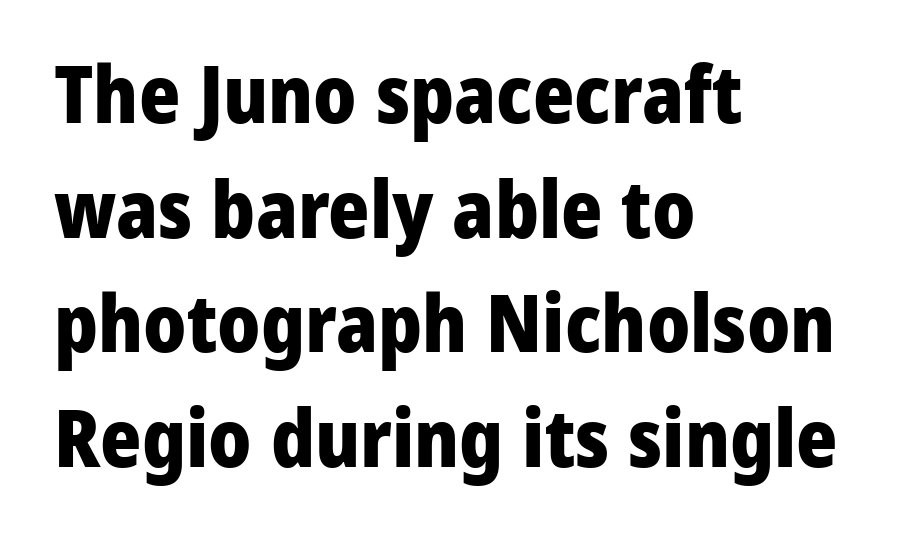
Q: Is the text bold? A: Yes.
Q: Is the text italic (slanted)? A: No, it is upright.
Q: Is the typeface a serif or a sans-serif typeface? A: Sans-serif.
Q: Is the text underlined? A: No.
Q: How is the paragraph aligned? A: Left-aligned.
Q: Is the spacing between letters normal or unusually wide? A: Normal.
Q: Is the spacing between lines tight, normal or loose? A: Normal.
Q: Width (condensed, normal, or wide)? A: Normal.
Q: Stroke contrast? A: Low.
Q: x-height? A: Medium.
Q: Monospaced? A: No.
